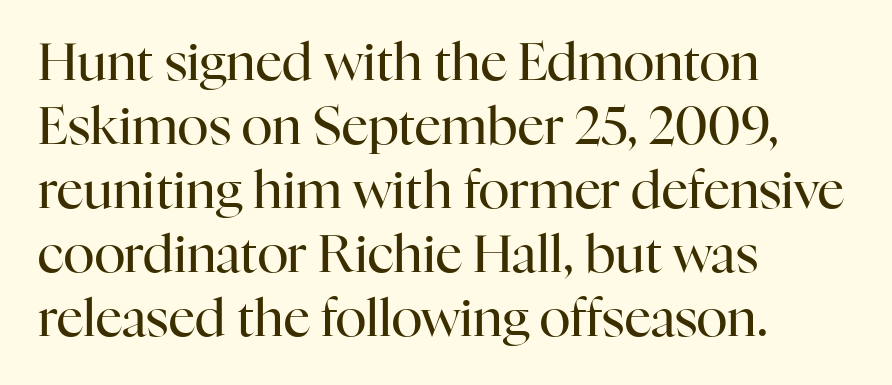
Q: Is the text bold? A: No.
Q: Is the text italic (slanted)? A: No, it is upright.
Q: Is the typeface a serif or a sans-serif typeface? A: Serif.
Q: Is the text underlined? A: No.
Q: How is the paragraph aligned? A: Left-aligned.
Q: Is the spacing between letters normal or unusually wide? A: Normal.
Q: Width (condensed, normal, or wide)? A: Normal.
Q: Stroke contrast? A: High.
Q: x-height? A: Medium.
Q: Monospaced? A: No.
